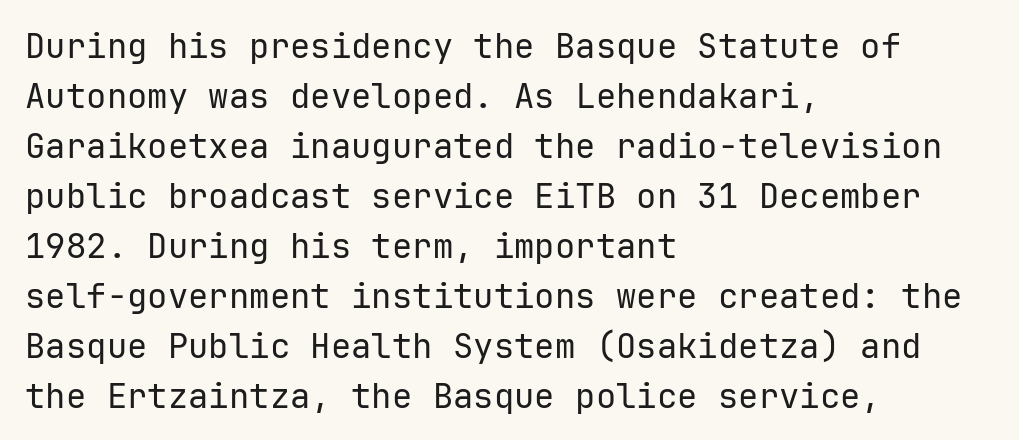
Regular leading. What kind of face is this? One without serifs — a sans. A typesetter would call this zero additional tracking. When letters stand straight like this, we call the style roman or upright.
